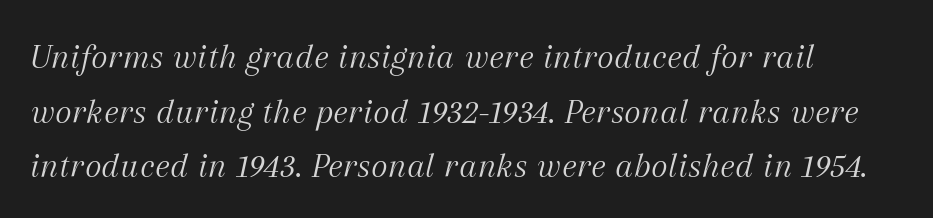
{"serif": "yes", "italic": "yes", "lean": "right", "slant_degrees": 12, "bold": "no", "weight": "light", "width": "normal", "stroke_contrast": "medium", "x_height": "medium", "monospaced": "no", "underline": "no", "align": "left", "line_spacing": "normal", "line_spacing_ratio": 1.52, "letter_spacing": "normal", "letter_spacing_em": 0.0, "glyph_px": 36}
